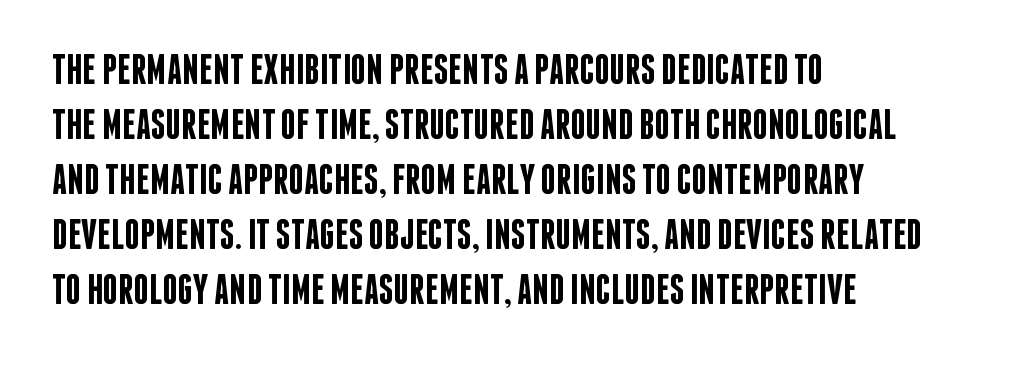
Character widths vary here, with narrow letters taking less room than wide ones. The passage shown is not underscored anywhere. Students, note that the glyphs here touch the page at normal intervals. Grotesque or geometric, the face here clearly has no serifs. Upright lettering throughout. Rows of type keep a routine distance in the vertical direction.
